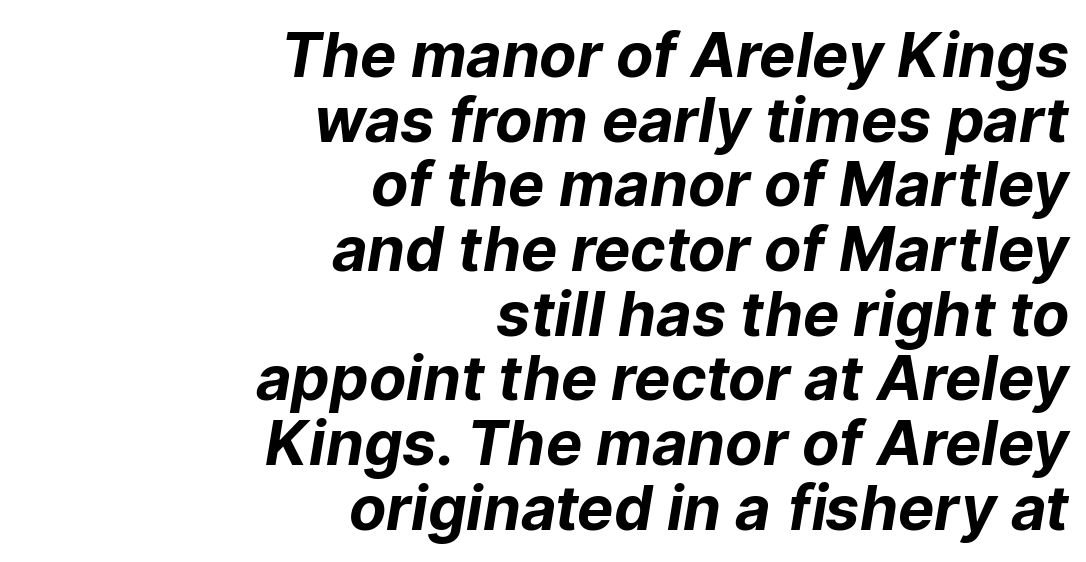
{"serif": "no", "bold": "yes", "weight": "bold", "width": "normal", "stroke_contrast": "low", "x_height": "medium", "monospaced": "no", "underline": "no", "align": "right", "line_spacing": "tight", "line_spacing_ratio": 1.06, "letter_spacing": "normal", "letter_spacing_em": 0.0, "glyph_px": 61}
